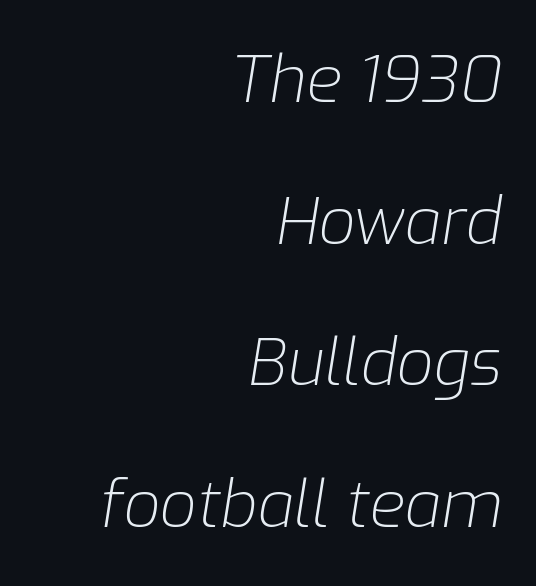
{"italic": "yes", "lean": "right", "slant_degrees": 9, "bold": "no", "weight": "light", "width": "normal", "stroke_contrast": "low", "x_height": "medium", "monospaced": "no", "underline": "no", "align": "right", "line_spacing": "loose", "line_spacing_ratio": 2.18, "letter_spacing": "normal", "letter_spacing_em": 0.0, "glyph_px": 65}
